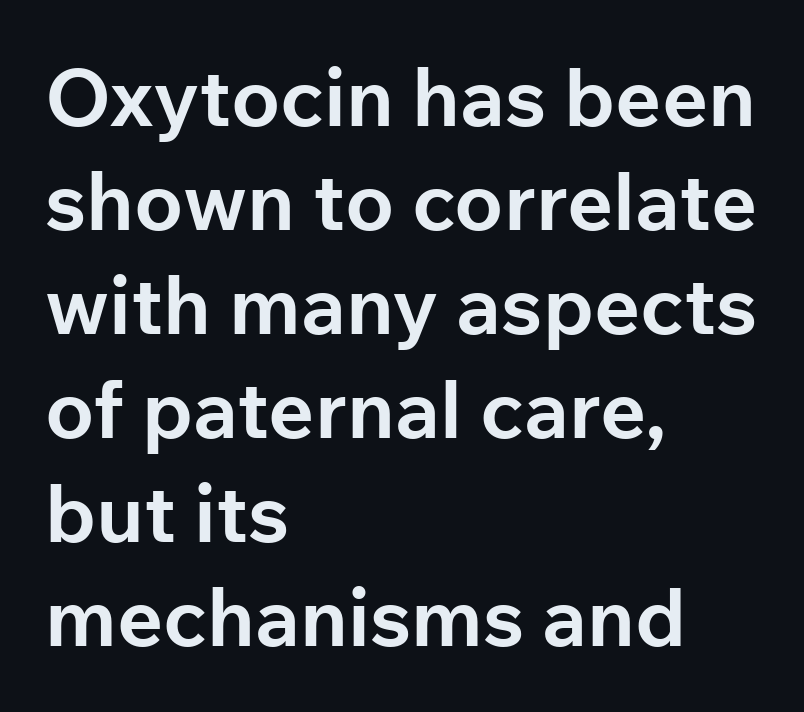
The image shows 80 px bold sans-serif type, upright; set left-aligned, normal line spacing (1.3x), normal letter spacing, not underlined; low stroke contrast and a medium x-height.
